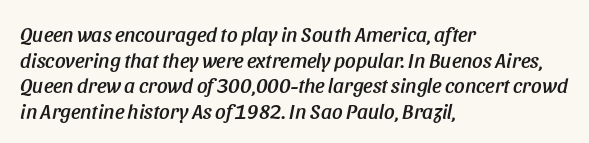
{"italic": "yes", "lean": "right", "slant_degrees": 11, "underline": "no", "align": "left", "line_spacing_ratio": 1.22, "letter_spacing": "normal", "letter_spacing_em": 0.0, "glyph_px": 21}
